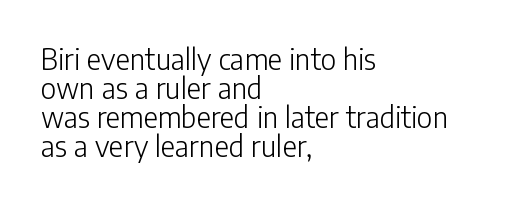
Q: Is the text bold? A: No.
Q: Is the text italic (slanted)? A: No, it is upright.
Q: Is the typeface a serif or a sans-serif typeface? A: Sans-serif.
Q: Is the text underlined? A: No.
Q: How is the paragraph aligned? A: Left-aligned.
Q: Is the spacing between letters normal or unusually wide? A: Normal.
Q: Is the spacing between lines tight, normal or loose? A: Tight.
Q: Width (condensed, normal, or wide)? A: Normal.
Q: Stroke contrast? A: Low.
Q: x-height? A: Medium.
Q: Monospaced? A: No.
